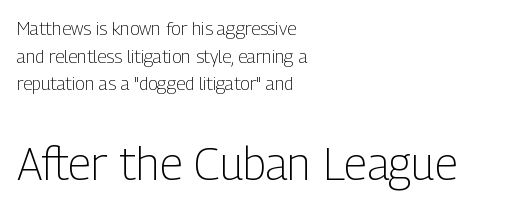
The image shows 45 px light, condensed sans-serif type, upright; set left-aligned, normal line spacing (1.54x), normal letter spacing, not underlined; the second (bottom) block is 2.5x larger; low stroke contrast and a medium x-height.
